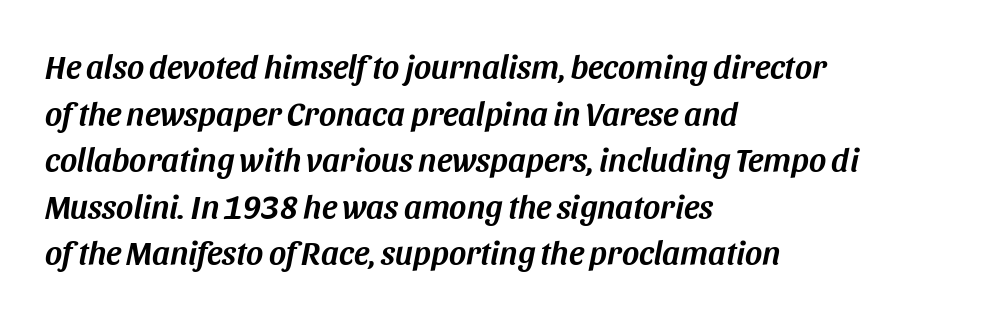
Is there much room between lines? A standard amount, neither cramped nor airy. Notice how the stems are inclined rather than vertical — that's the hallmark of italics. Typeset ragged right — the left edge is the straight one. A clean baseline with only descenders dipping below it. The horizontal fit of the characters is conventional and even.
